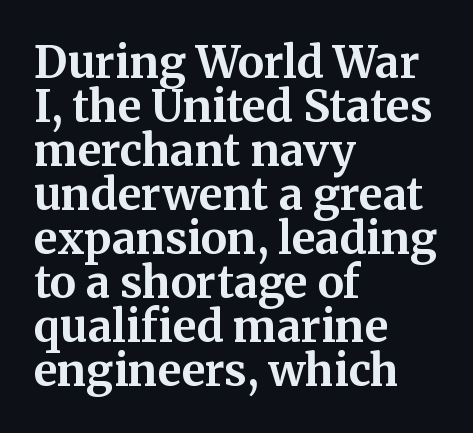
{"serif": "yes", "italic": "no", "bold": "yes", "weight": "bold", "width": "normal", "stroke_contrast": "medium", "x_height": "medium", "monospaced": "no", "underline": "no", "align": "left", "line_spacing": "tight", "line_spacing_ratio": 1.0, "letter_spacing": "normal", "letter_spacing_em": 0.0, "glyph_px": 44}
